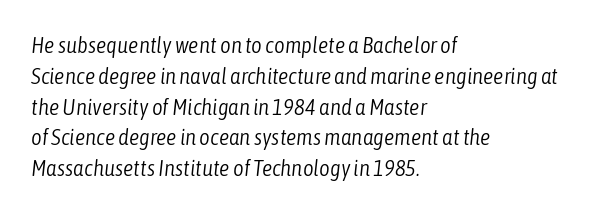
The image shows 23 px text type, italic (leaning right); set left-aligned, normal line spacing (1.34x), normal letter spacing, not underlined.
